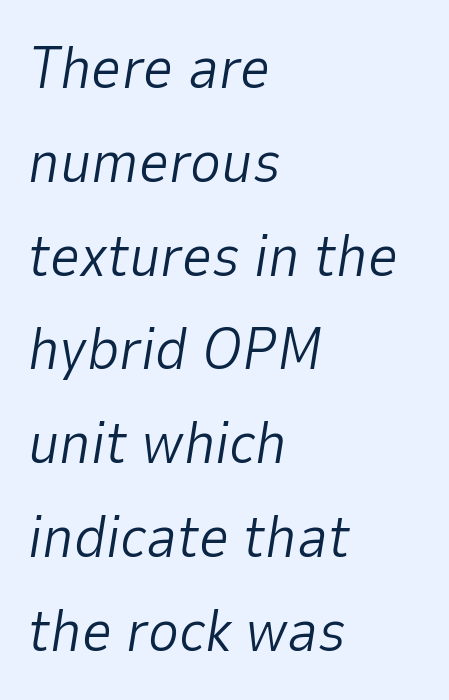
Q: Is the text bold? A: No.
Q: Is the text italic (slanted)? A: Yes, it leans right by about 9 degrees.
Q: Is the text underlined? A: No.
Q: How is the paragraph aligned? A: Left-aligned.
Q: Is the spacing between letters normal or unusually wide? A: Normal.
Q: Is the spacing between lines tight, normal or loose? A: Normal.
Q: Width (condensed, normal, or wide)? A: Normal.
Q: Stroke contrast? A: Low.
Q: x-height? A: Medium.
Q: Monospaced? A: No.
